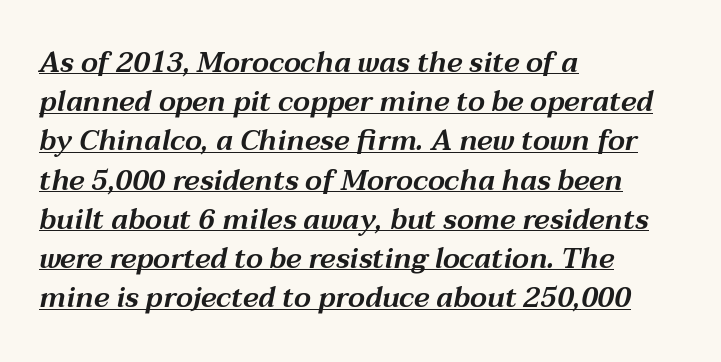
{"italic": "yes", "lean": "right", "slant_degrees": 12, "width": "wide", "stroke_contrast": "medium", "x_height": "medium", "monospaced": "no", "underline": "yes", "align": "left", "line_spacing": "normal", "line_spacing_ratio": 1.4, "letter_spacing": "normal", "letter_spacing_em": 0.0, "glyph_px": 28}
